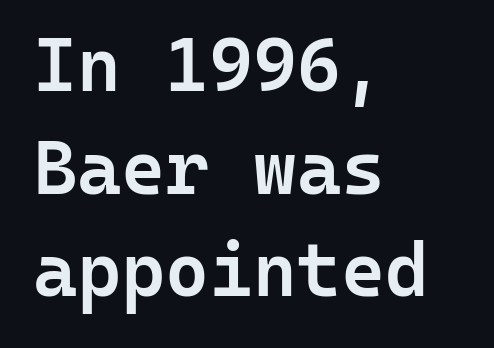
The rag falls on the right side of this text block. The rendering keeps characters at their native spacing. Students, observe: this is what conventionally led text looks like. Quick note: underline off.
